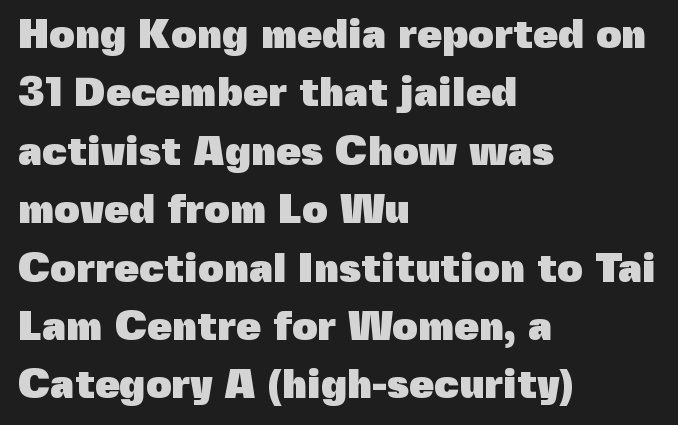
Q: Is the text bold? A: Yes.
Q: Is the text italic (slanted)? A: No, it is upright.
Q: Is the typeface a serif or a sans-serif typeface? A: Sans-serif.
Q: Is the text underlined? A: No.
Q: How is the paragraph aligned? A: Left-aligned.
Q: Is the spacing between letters normal or unusually wide? A: Normal.
Q: Is the spacing between lines tight, normal or loose? A: Normal.
Q: Width (condensed, normal, or wide)? A: Normal.
Q: x-height? A: Medium.
Q: Monospaced? A: No.
